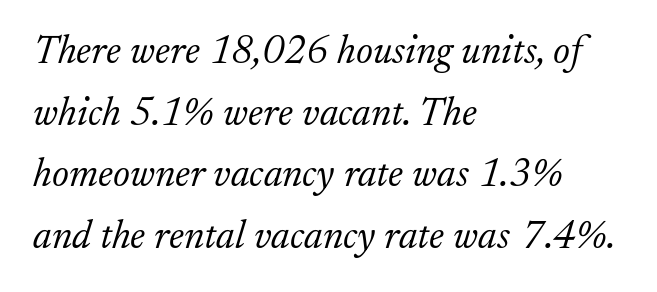
Q: Is the text bold? A: No.
Q: Is the text italic (slanted)? A: Yes, it leans right by about 17 degrees.
Q: Is the typeface a serif or a sans-serif typeface? A: Serif.
Q: Is the text underlined? A: No.
Q: How is the paragraph aligned? A: Left-aligned.
Q: Is the spacing between letters normal or unusually wide? A: Normal.
Q: Is the spacing between lines tight, normal or loose? A: Normal.
Q: Width (condensed, normal, or wide)? A: Normal.
Q: Stroke contrast? A: Low.
Q: x-height? A: Small.
Q: Monospaced? A: No.
